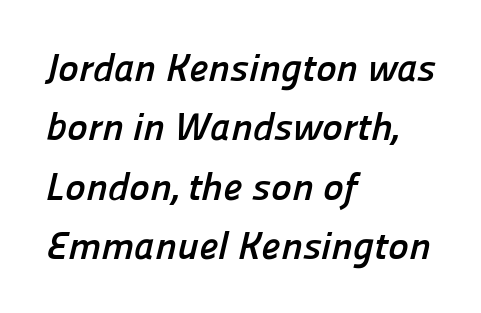
The image shows 39 px semibold sans-serif type; set left-aligned, normal line spacing (1.52x), normal letter spacing, not underlined; low stroke contrast and a medium x-height.
